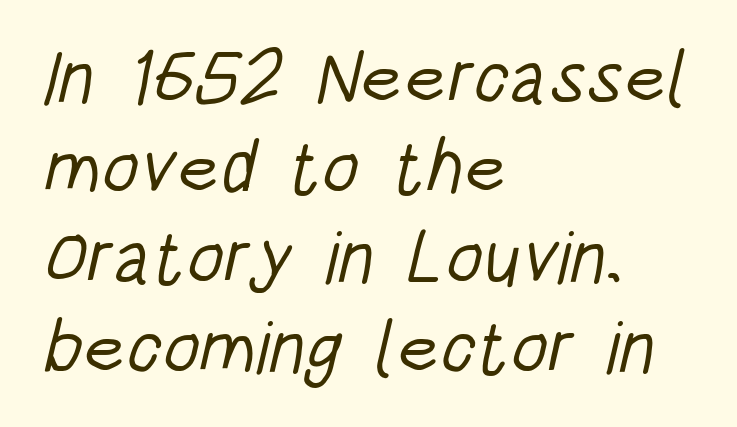
The image shows 75 px light, condensed sans-serif type; set left-aligned, line spacing 1.2x, normal letter spacing, not underlined; low stroke contrast and a large x-height.
